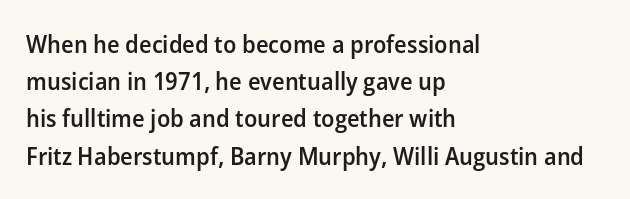
Normally led — the rows are evenly, conventionally spaced. Strokes here are thickened, but only to semibold level. Tracking value appears to be zero — textbook default spacing. A roman cut, with each character standing at attention. Teacher's note: observe the even left margin — that is flush-left alignment.
